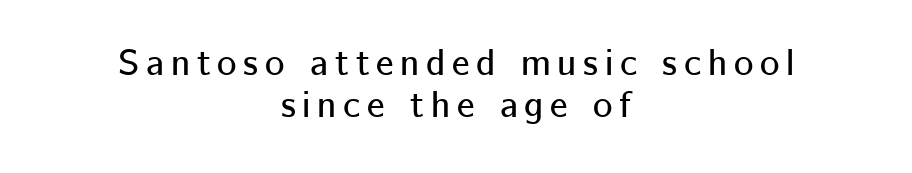
Both edges are ragged and mirror each other, which tells us the setting is centered. The face used here is a sans, in the tradition of grotesques and geometrics. Descenders are the only things crossing below the line. Is this a fixed-width face? No — the glyphs have proportional, varying widths. What's the leading like? Squeezed, with rows nearly overlapping. You can tell it's not italic because the verticals are truly vertical.
